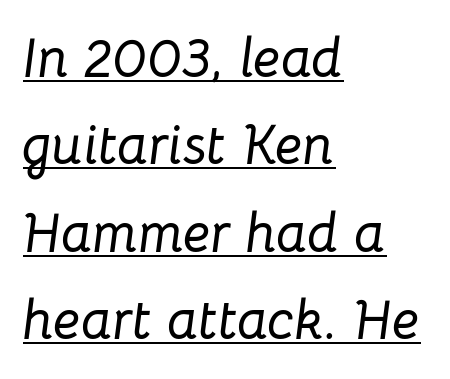
The face used here is proportionally spaced, like ordinary book or web type. Regarding leading, the lines here are spaced in the standard way. Underlining? Definitely there. Line starts are locked; line ends wander. It's the slanting kind of type. Look at the tracking — it's just the regular setting, nothing added.
